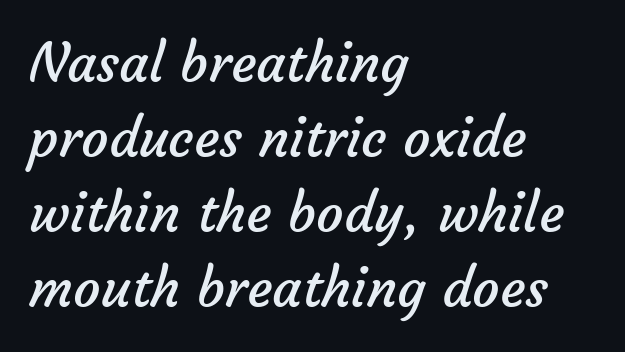
Q: Is the text bold? A: No.
Q: Is the typeface a serif or a sans-serif typeface? A: Sans-serif.
Q: Is the text underlined? A: No.
Q: How is the paragraph aligned? A: Left-aligned.
Q: Is the spacing between letters normal or unusually wide? A: Normal.
Q: Is the spacing between lines tight, normal or loose? A: Normal.
Q: Width (condensed, normal, or wide)? A: Normal.
Q: Stroke contrast? A: Low.
Q: x-height? A: Medium.
Q: Monospaced? A: No.
